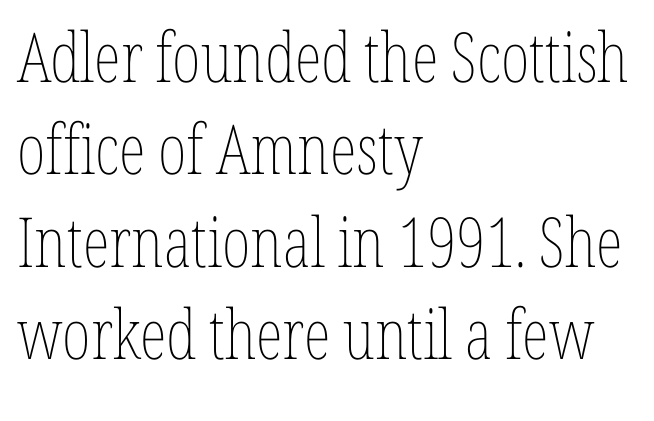
The image shows 69 px thin, condensed type, upright; set left-aligned, normal line spacing (1.34x), normal letter spacing, not underlined; low stroke contrast and a medium x-height.
